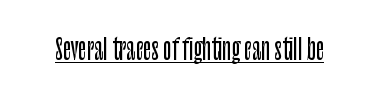
{"serif": "no", "italic": "no", "width": "condensed", "stroke_contrast": "low", "x_height": "large", "monospaced": "no", "underline": "yes", "letter_spacing": "normal", "letter_spacing_em": 0.0, "glyph_px": 28}
